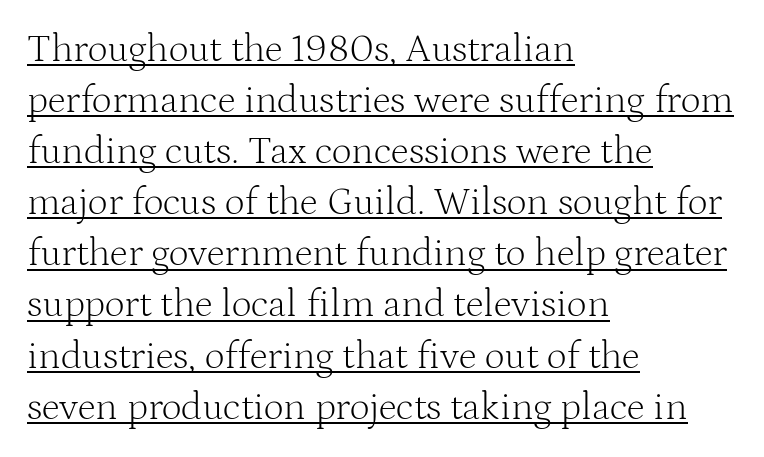
Leftover space on each line is placed entirely after the last word. Stems here are at most as thick as an everyday book face. Each new line begins a customary step beneath the previous one. What decoration does the sample have? An underline. Does extra space separate the letters? No, they use regular spacing.
